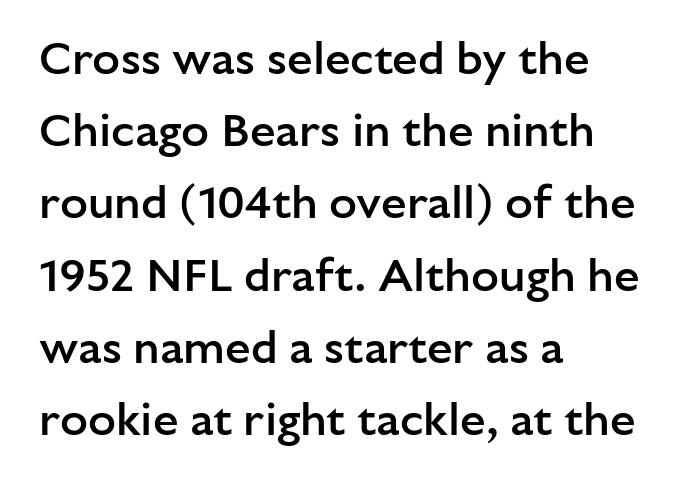
Q: Is the text bold? A: Semi-bold.
Q: Is the text italic (slanted)? A: No, it is upright.
Q: Is the typeface a serif or a sans-serif typeface? A: Sans-serif.
Q: Is the text underlined? A: No.
Q: How is the paragraph aligned? A: Left-aligned.
Q: Is the spacing between letters normal or unusually wide? A: Normal.
Q: Is the spacing between lines tight, normal or loose? A: Normal.
Q: Width (condensed, normal, or wide)? A: Normal.
Q: Stroke contrast? A: Low.
Q: x-height? A: Medium.
Q: Monospaced? A: No.
